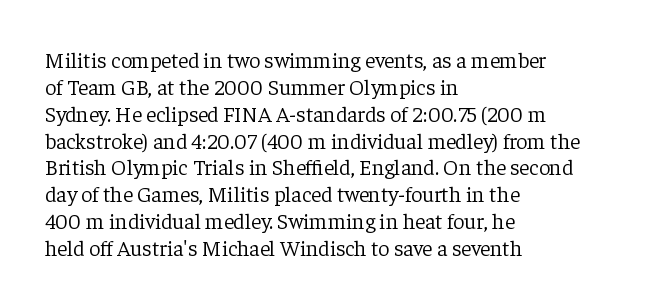
{"italic": "no", "bold": "no", "underline": "no", "align": "left", "line_spacing_ratio": 1.22, "letter_spacing": "normal", "letter_spacing_em": 0.0, "glyph_px": 22}
